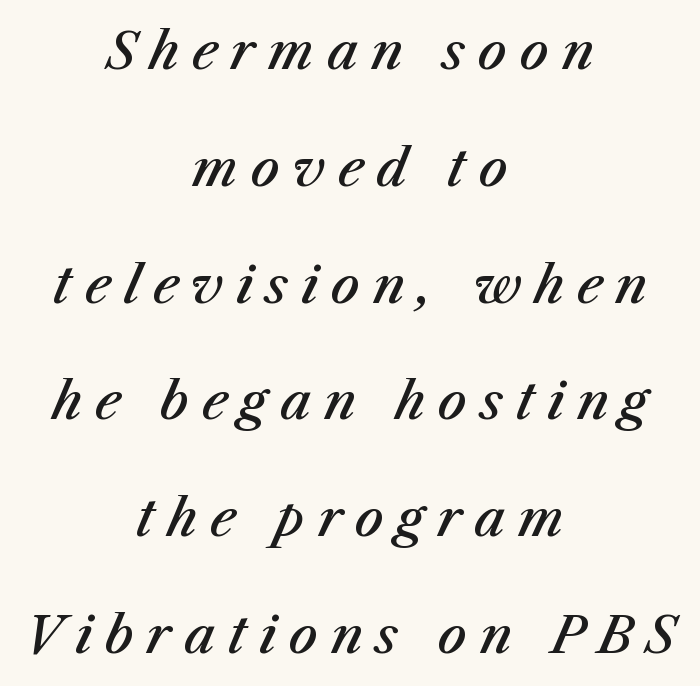
Q: Is the text bold? A: Semi-bold.
Q: Is the text italic (slanted)? A: Yes, it leans right by about 23 degrees.
Q: Is the text underlined? A: No.
Q: How is the paragraph aligned? A: Centered.
Q: Is the spacing between letters normal or unusually wide? A: Unusually wide.
Q: Is the spacing between lines tight, normal or loose? A: Loose.
Q: Width (condensed, normal, or wide)? A: Normal.
Q: Stroke contrast? A: Medium.
Q: x-height? A: Medium.
Q: Monospaced? A: No.
